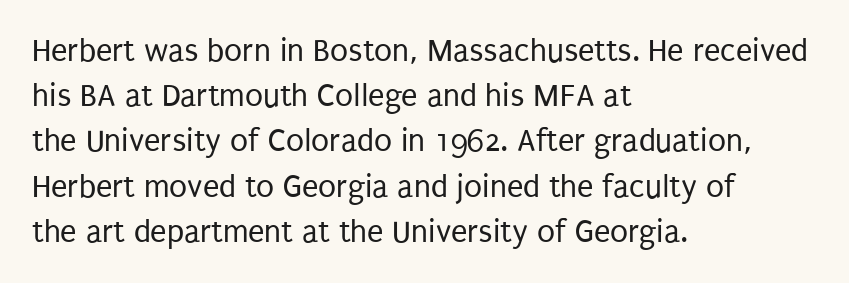
{"serif": "no", "italic": "no", "bold": "no", "weight": "regular", "width": "condensed", "stroke_contrast": "low", "x_height": "large", "monospaced": "no", "underline": "no", "align": "left", "line_spacing": "normal", "line_spacing_ratio": 1.37, "letter_spacing": "normal", "letter_spacing_em": 0.0, "glyph_px": 33}
